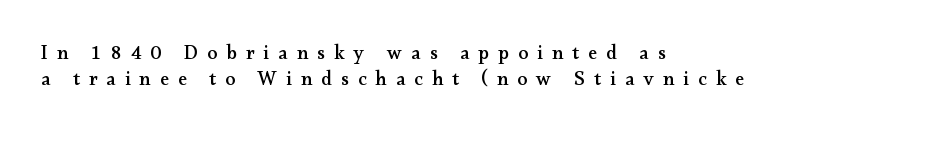
The image shows 20 px text type, upright; set left-aligned, normal line spacing (1.28x), unusually wide letter spacing (+0.45 em), not underlined.
